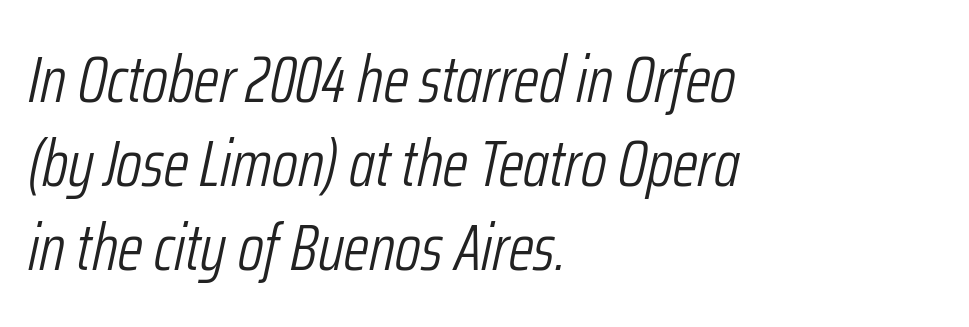
Q: Is the text bold? A: No.
Q: Is the text italic (slanted)? A: Yes, it leans right by about 12 degrees.
Q: Is the text underlined? A: No.
Q: How is the paragraph aligned? A: Left-aligned.
Q: Is the spacing between letters normal or unusually wide? A: Normal.
Q: Is the spacing between lines tight, normal or loose? A: Normal.
Q: Width (condensed, normal, or wide)? A: Condensed.
Q: Stroke contrast? A: Low.
Q: x-height? A: Medium.
Q: Monospaced? A: No.
